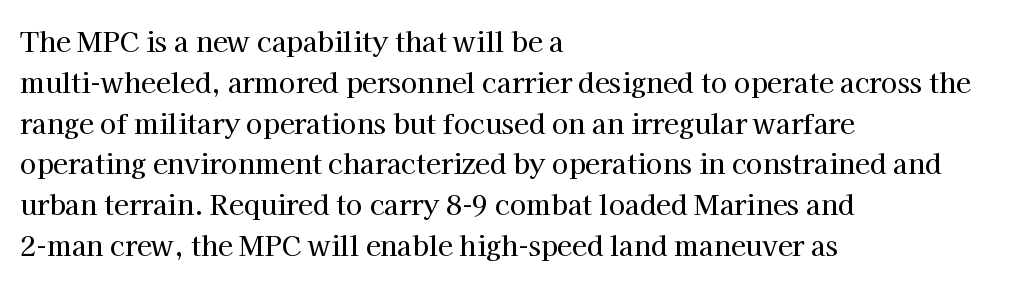
The image shows 27 px text type, upright; set left-aligned, normal line spacing (1.51x), normal letter spacing, not underlined.
